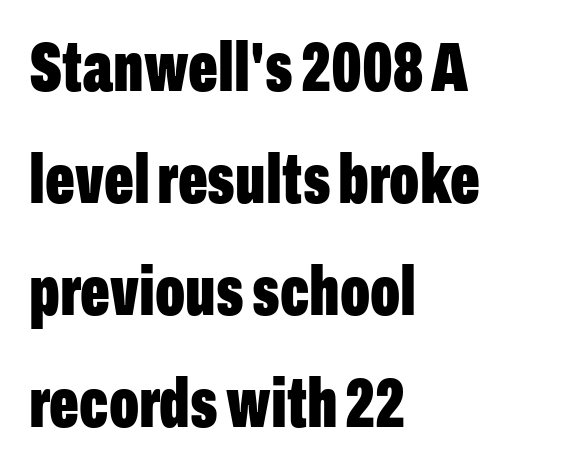
The image shows 70 px bold, condensed sans-serif type, upright; set left-aligned, normal line spacing (1.6x), normal letter spacing, not underlined; low stroke contrast and a medium x-height.
